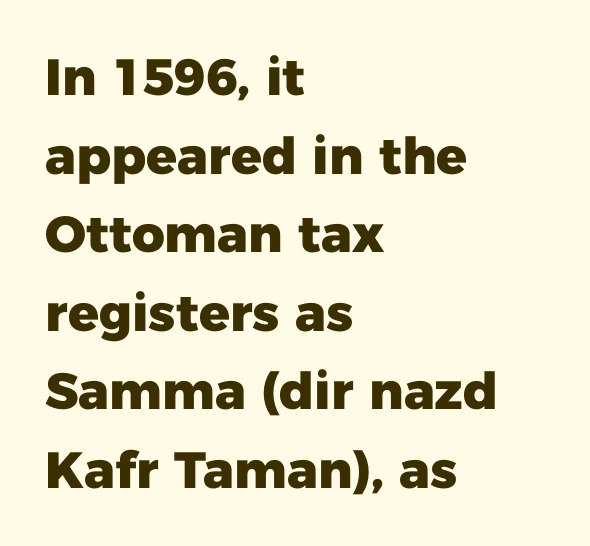
Anything drawn beneath the words? Only blank space. Here the designer chose a conventional face with non-uniform glyph widths. No feet cap the strokes, marking this as sans-serif type. Is the type bold? Yes — the strokes are clearly thick and heavy.
